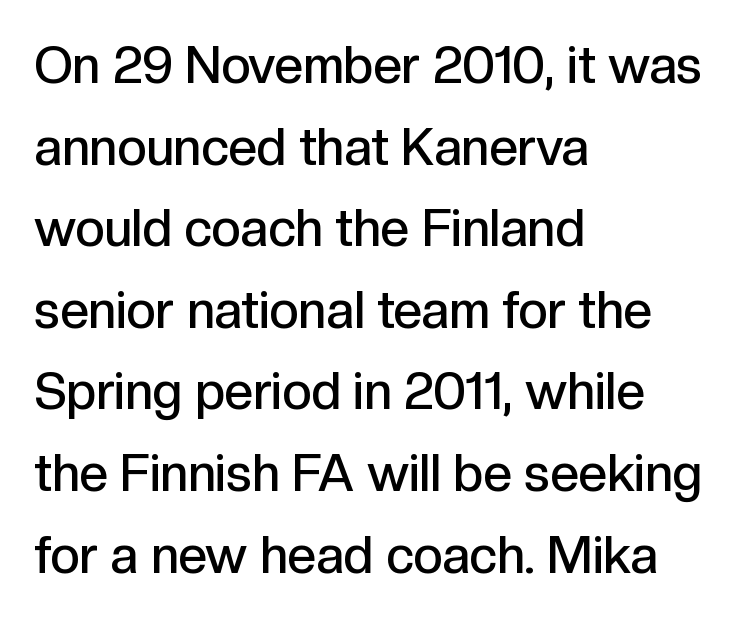
The block of text has a typical density, with ordinary space between rows. A classic flush-left, rag-right setting is used for this passage. Look at the tracking — it's just the regular setting, nothing added. It's the straight-up-and-down kind of type. The letters carry no serifs — their stems end cleanly without finishing strokes. Check the space under the baseline: it is left empty.
